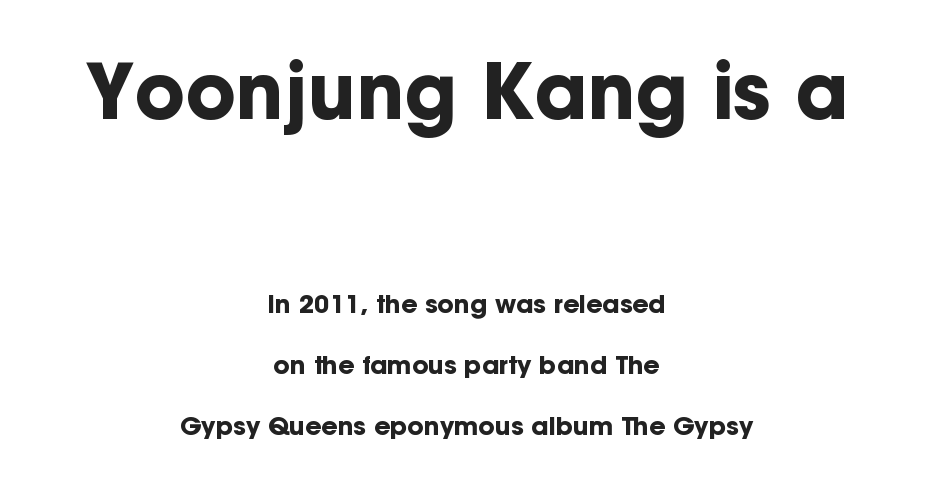
Horizontal bands of white between lines are thick stripes. Each letter keeps its own natural width here, so spacing adapts to shape. The letterforms sit shoulder to shoulder at normal distance. If you drew a line through each stem, it would be perfectly vertical. The space directly below the letters is spotless. Typeset on center — no edge is straight.
